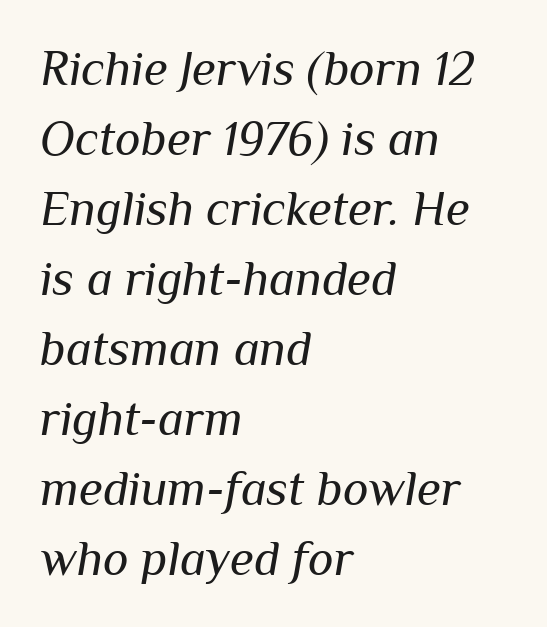
The image shows 49 px regular-weight type, italic (leaning right); set left-aligned, normal line spacing (1.43x), normal letter spacing, not underlined; medium stroke contrast and a medium x-height.
